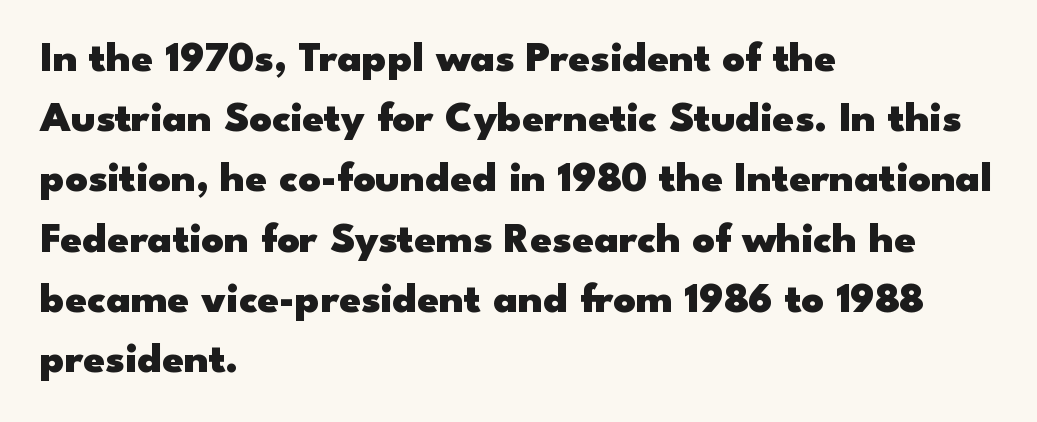
Q: Is the text bold? A: Yes.
Q: Is the text italic (slanted)? A: No, it is upright.
Q: Is the typeface a serif or a sans-serif typeface? A: Sans-serif.
Q: Is the text underlined? A: No.
Q: How is the paragraph aligned? A: Left-aligned.
Q: Is the spacing between letters normal or unusually wide? A: Normal.
Q: Is the spacing between lines tight, normal or loose? A: Normal.
Q: Width (condensed, normal, or wide)? A: Wide.
Q: Stroke contrast? A: Low.
Q: x-height? A: Small.
Q: Monospaced? A: No.
